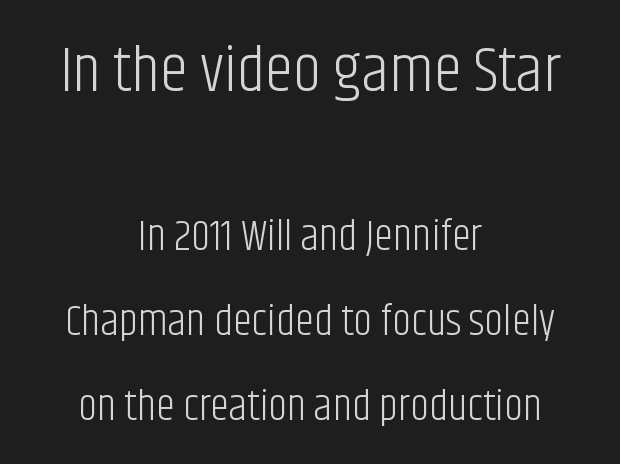
{"serif": "no", "italic": "no", "bold": "no", "weight": "light", "width": "condensed", "stroke_contrast": "low", "x_height": "large", "monospaced": "no", "underline": "no", "align": "center", "line_spacing": "loose", "line_spacing_ratio": 1.98, "letter_spacing": "normal", "letter_spacing_em": 0.0, "larger_block": "first", "size_ratio": 1.49, "glyph_px": 64}
